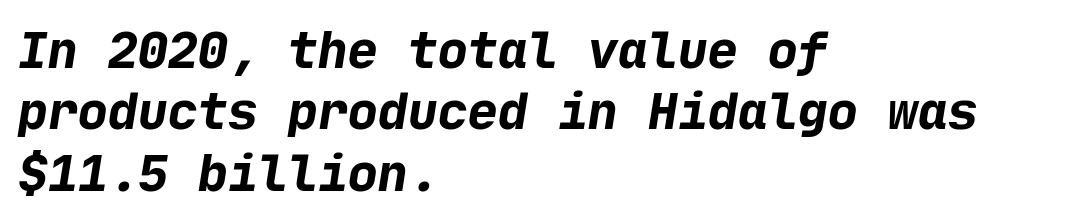
{"serif": "no", "bold": "yes", "weight": "bold", "width": "normal", "stroke_contrast": "low", "x_height": "medium", "underline": "no", "align": "left", "line_spacing_ratio": 1.23, "letter_spacing": "normal", "letter_spacing_em": 0.0, "glyph_px": 50}
